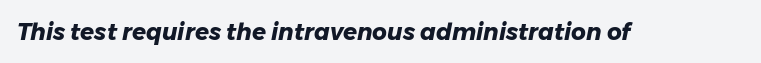
Compared with typical body copy, the letter spacing here is the same. These words are printed bold, with thick strokes throughout. Underlining? Definitely not there. If you drew a line through each stem, it would be angled.
